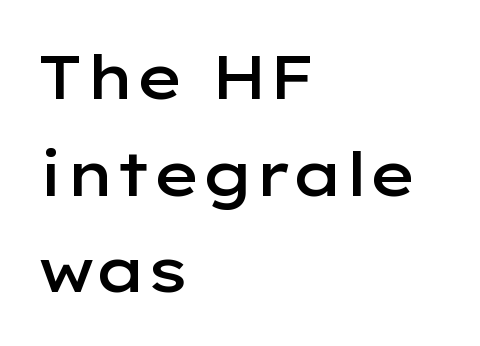
Nobody touched the tracking dial on this one. Decoration check: the copy has no underline. What's the leading like? Ordinary, nothing unusual. Here the designer chose a conventional face with non-uniform glyph widths. Italic? Not at all — the glyphs are vertical. Compared with a centered layout, this one pins lines to the left instead.
